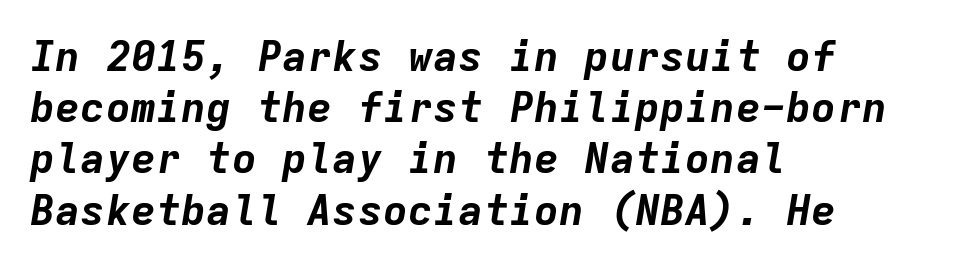
Q: Is the text bold? A: Yes.
Q: Is the text italic (slanted)? A: Yes, it leans right by about 9 degrees.
Q: Is the text underlined? A: No.
Q: How is the paragraph aligned? A: Left-aligned.
Q: Is the spacing between letters normal or unusually wide? A: Normal.
Q: Width (condensed, normal, or wide)? A: Normal.
Q: Stroke contrast? A: Low.
Q: x-height? A: Medium.
Q: Monospaced? A: Yes.
